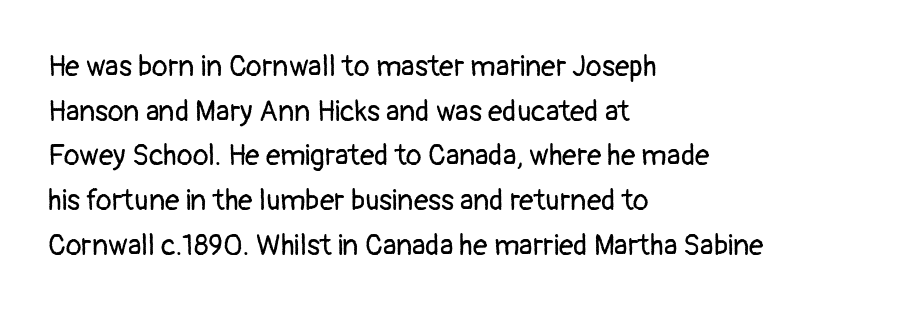
The image shows 29 px regular-weight sans-serif type, upright; set left-aligned, normal line spacing (1.54x), normal letter spacing, not underlined; low stroke contrast and a medium x-height.
